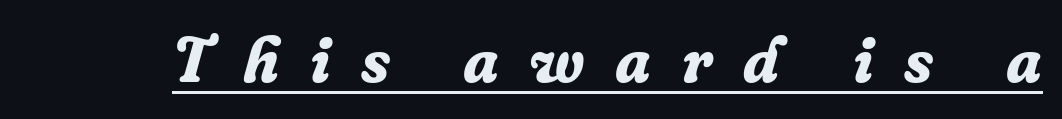
{"serif": "yes", "italic": "yes", "lean": "right", "slant_degrees": 16, "bold": "yes", "weight": "bold", "width": "normal", "stroke_contrast": "low", "x_height": "medium", "monospaced": "no", "underline": "yes", "letter_spacing": "wide", "letter_spacing_em": 0.49, "glyph_px": 63}
